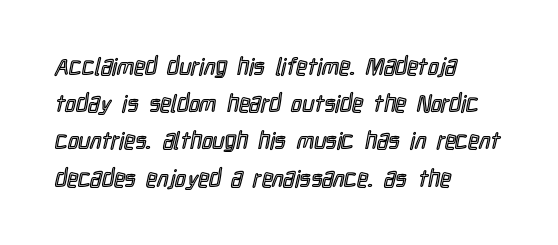
Interline gaps are of average width in this sample. The face used here is rendered with its standard letterfit. Leftover space on each line is placed entirely after the last word. Beneath every word, the page is bare.
